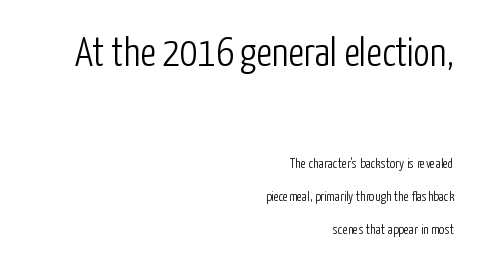
Designer's note — italics off, roman on. Weight: not bold — regular or lighter. To sum up the face: it is a sans, with no serifs. This sample trades compactness for vertical openness between lines.
